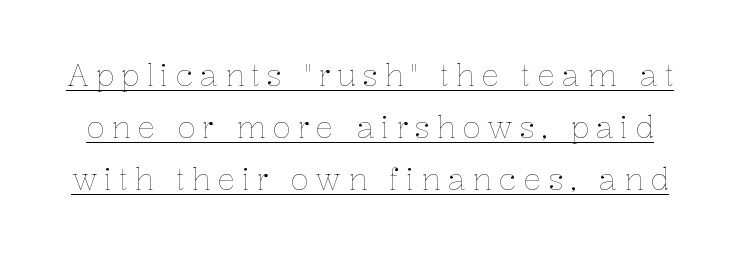
Compared with undecorated copy, this sample adds a rule below the words. Characters remain perfectly vertical along every line. Look at the tracking — it's clearly loosened, letters drifting apart. Varying glyph widths throughout — classic text-font behaviour.
